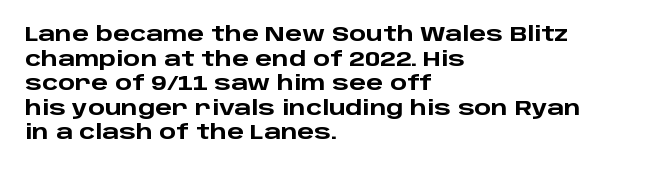
The foot of each line stays bare and open. The letters are bold, with thick, heavy strokes. The letters stand straight up with perfectly vertical stems. Compared with typical body copy, the letter spacing here is the same. These lines stack with their left ends in a neat column.
